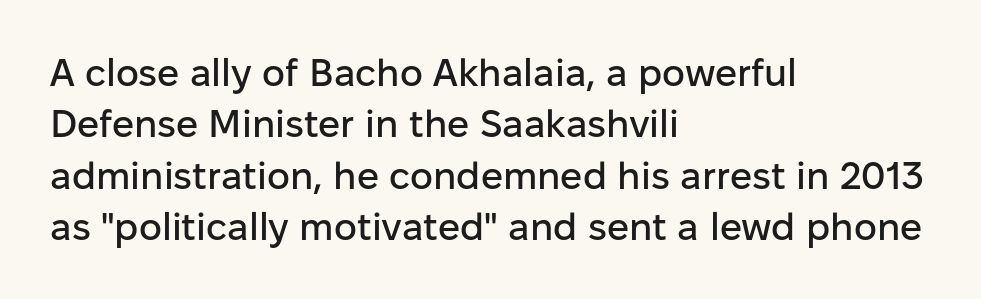
The image shows 39 px sans-serif type, upright; set left-aligned, normal line spacing (1.32x), normal letter spacing, not underlined; low stroke contrast and a medium x-height.
